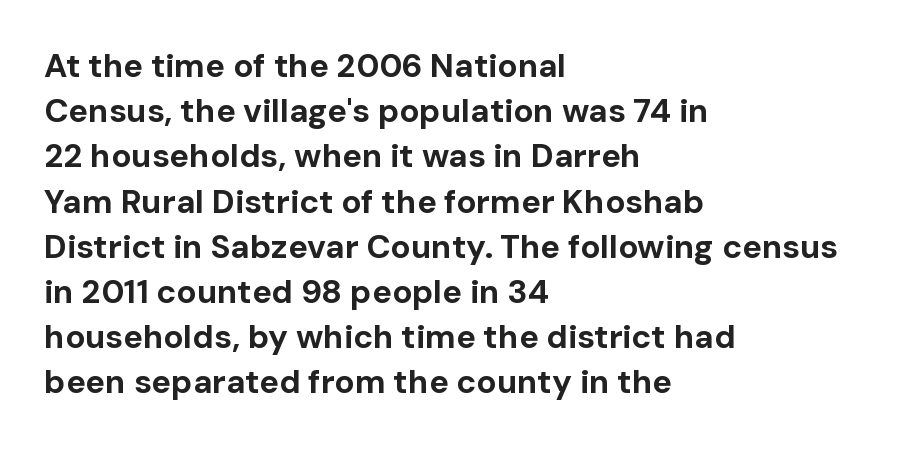
{"serif": "no", "italic": "no", "bold": "yes", "weight": "bold", "width": "normal", "stroke_contrast": "low", "x_height": "medium", "monospaced": "no", "underline": "no", "align": "left", "line_spacing": "normal", "line_spacing_ratio": 1.37, "letter_spacing": "normal", "letter_spacing_em": 0.0, "glyph_px": 33}
